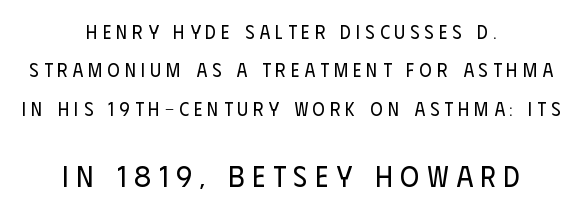
The image shows 29 px regular-weight, condensed sans-serif type, upright; set centered, loose line spacing (2.02x), unusually wide letter spacing (+0.27 em), not underlined; the second (bottom) block is 1.53x larger; low stroke contrast and a large x-height.
